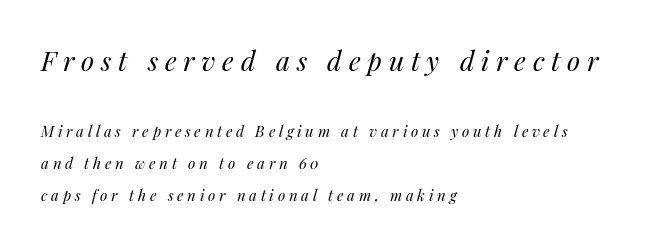
{"italic": "yes", "lean": "right", "slant_degrees": 14, "bold": "no", "underline": "no", "align": "left", "line_spacing": "loose", "line_spacing_ratio": 2.13, "letter_spacing": "wide", "letter_spacing_em": 0.25, "larger_block": "first", "size_ratio": 1.8, "glyph_px": 27}
